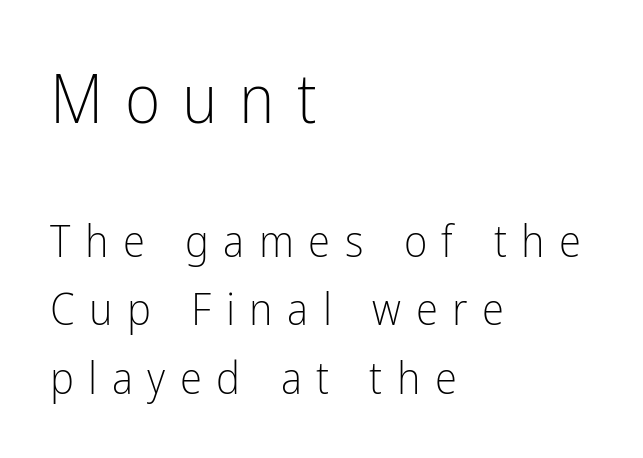
The image shows 68 px light, condensed sans-serif type, upright; set left-aligned, normal line spacing (1.52x), unusually wide letter spacing (+0.32 em), not underlined; the first (top) block is 1.51x larger; low stroke contrast and a medium x-height.
